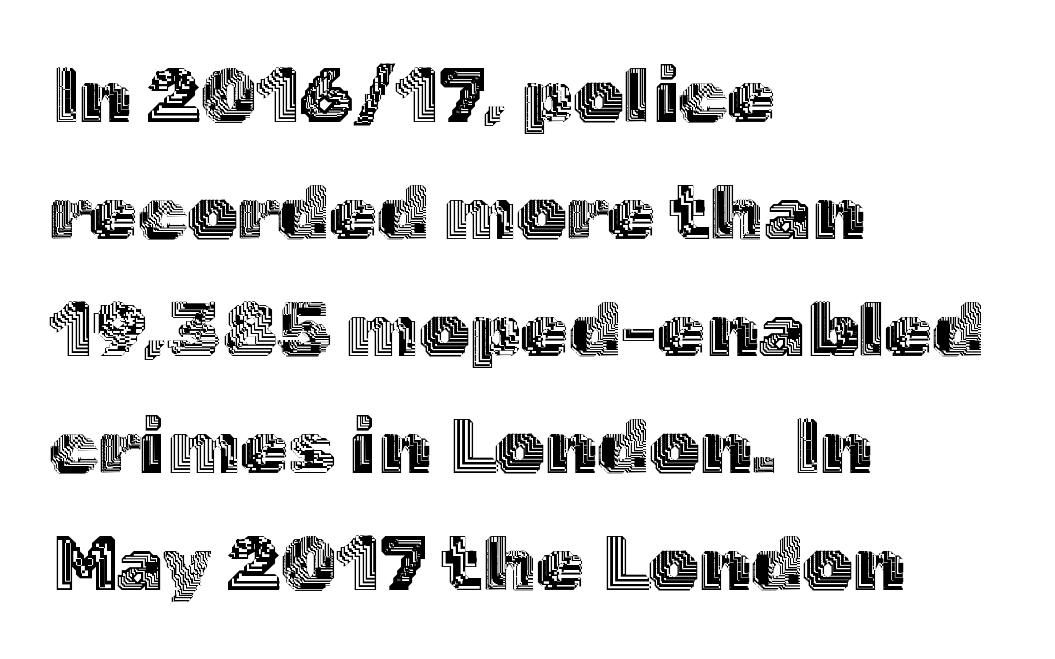
The baseline area is clear. The lettering stays uniformly vertical, giving the passage a roman look. Character widths vary here, with narrow letters taking less room than wide ones. The passage shown has conventional tracking throughout. Each line starts at the same left margin while the right side varies. This block has exactly the height ordinary leading produces.
